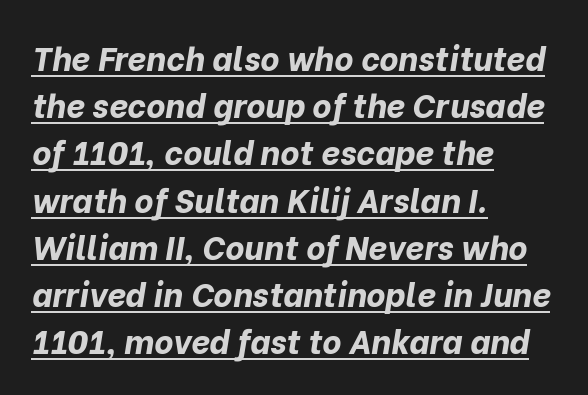
{"italic": "yes", "lean": "right", "slant_degrees": 10, "bold": "yes", "weight": "bold", "width": "normal", "stroke_contrast": "low", "x_height": "medium", "monospaced": "no", "underline": "yes", "align": "left", "line_spacing": "normal", "line_spacing_ratio": 1.43, "letter_spacing": "normal", "letter_spacing_em": 0.0, "glyph_px": 33}
